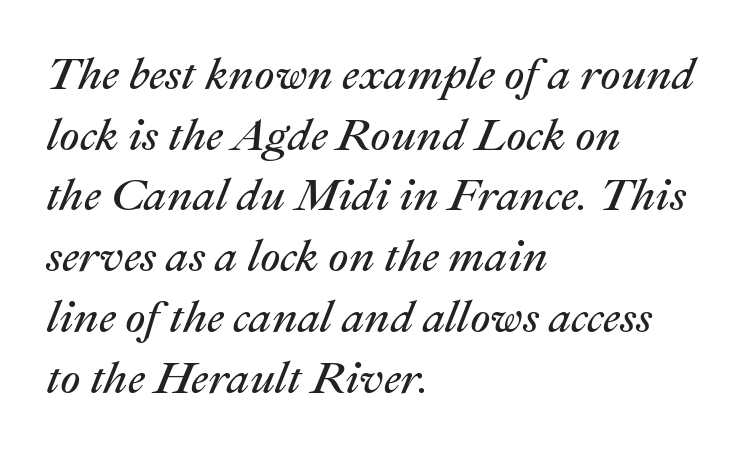
The typesetting does not lean heavy: it is not bold. Teacher's note: observe the even left margin — that is flush-left alignment. The passage shown is not underscored anywhere. Is the letter spacing exaggerated? No — it looks like the ordinary default.
